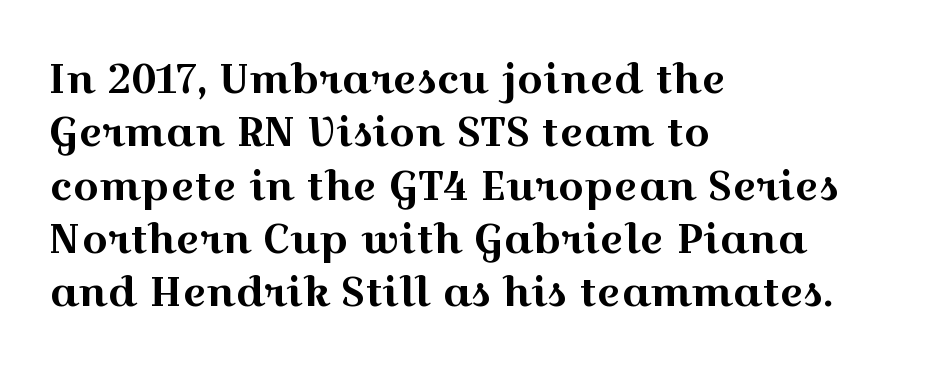
{"serif": "yes", "italic": "no", "width": "wide", "x_height": "medium", "monospaced": "no", "underline": "no", "align": "left", "line_spacing": "normal", "line_spacing_ratio": 1.3, "letter_spacing": "normal", "letter_spacing_em": 0.0, "glyph_px": 41}
